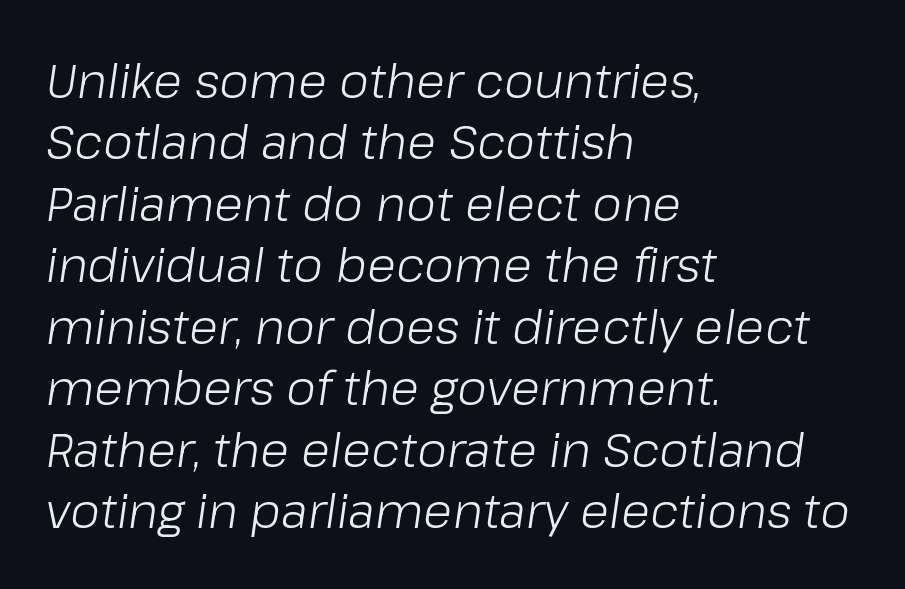
Vertical stems look standard width or narrower in stroke. Proportional: the letters do not fall into vertical columns. If you drew a line through each stem, it would be angled. This rendering leaves character spacing at its baseline value. Left-aligned paragraph, ragged on the right. In terms of leading, this rendering sits right in the middle.
